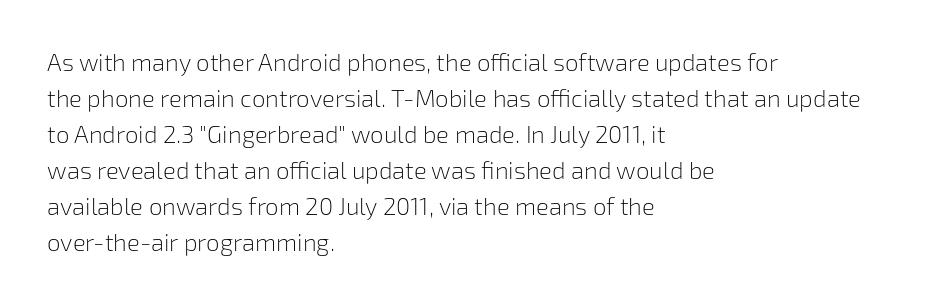
There is no visible air inserted between adjacent glyphs. The rendering anchors every line to the left-hand side. Counters stay open thanks to moderate or lighter strokes. Is there much room between lines? A standard amount, neither cramped nor airy. Type without underlining.
